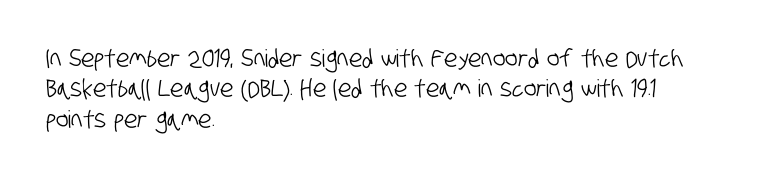
{"underline": "no", "align": "left", "line_spacing": "normal", "line_spacing_ratio": 1.27, "letter_spacing": "normal", "letter_spacing_em": 0.0, "glyph_px": 24}
